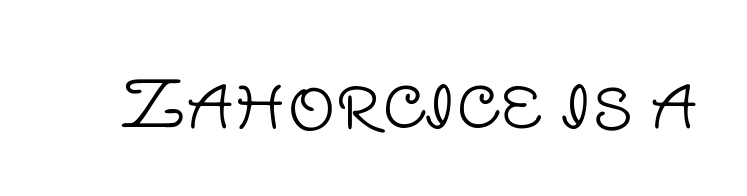
The image shows 67 px light sans-serif type; set normal letter spacing, not underlined; low stroke contrast and a large x-height.
